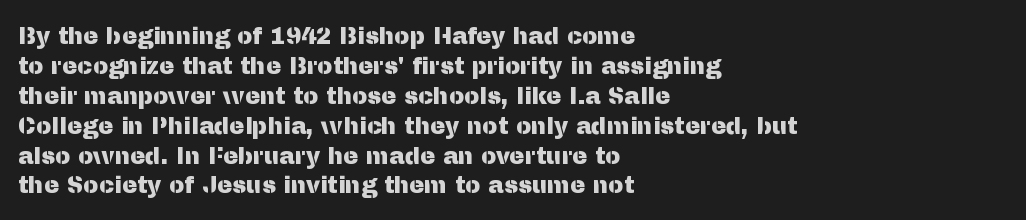
Q: Is the text italic (slanted)? A: No, it is upright.
Q: Is the text underlined? A: No.
Q: How is the paragraph aligned? A: Left-aligned.
Q: Is the spacing between letters normal or unusually wide? A: Normal.
Q: Is the spacing between lines tight, normal or loose? A: Normal.
